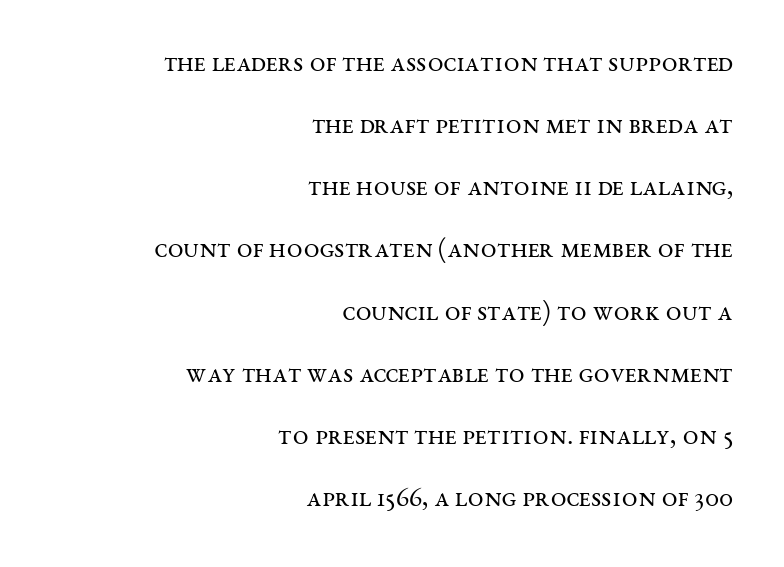
The image shows 28 px regular-weight, wide serif type, upright; set right-aligned, loose line spacing (2.22x), normal letter spacing, not underlined; medium stroke contrast and a large x-height.
